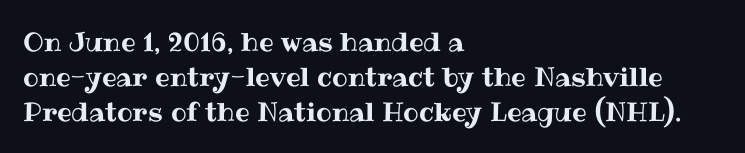
The image shows 26 px text type, upright; set left-aligned, normal line spacing (1.34x), normal letter spacing, not underlined.
